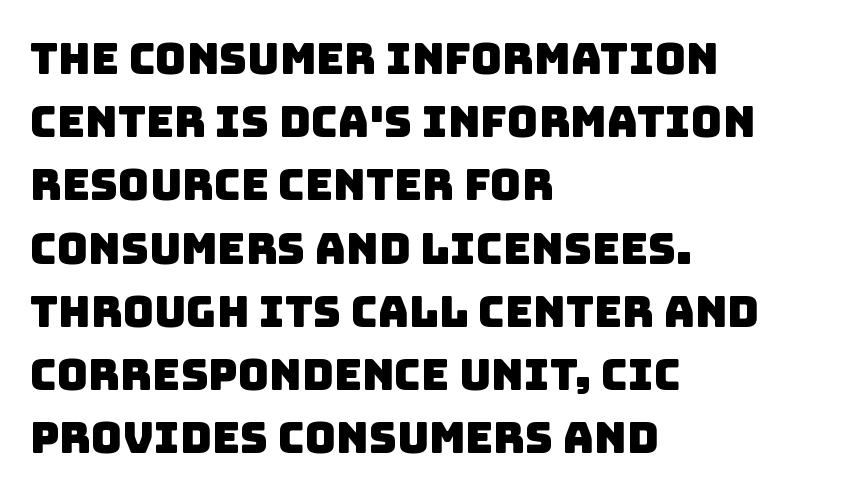
Q: Is the typeface a serif or a sans-serif typeface? A: Sans-serif.
Q: Is the text underlined? A: No.
Q: How is the paragraph aligned? A: Left-aligned.
Q: Is the spacing between letters normal or unusually wide? A: Normal.
Q: Is the spacing between lines tight, normal or loose? A: Normal.
Q: Width (condensed, normal, or wide)? A: Normal.
Q: Stroke contrast? A: Low.
Q: x-height? A: Large.
Q: Monospaced? A: No.
